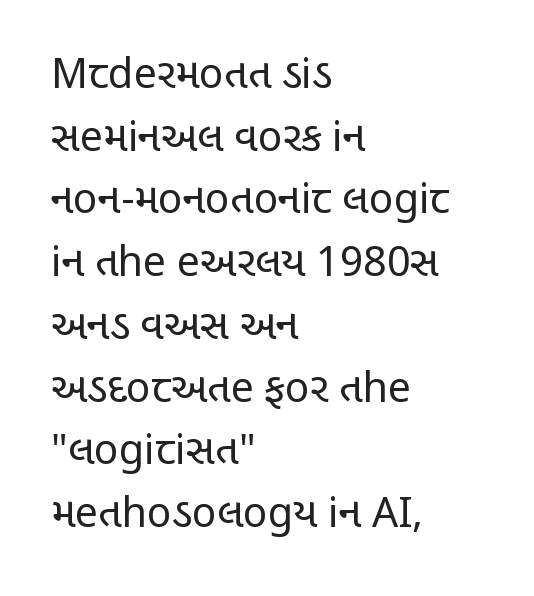
The image shows 41 px regular-weight, condensed sans-serif type, upright; set left-aligned, normal line spacing (1.53x), normal letter spacing, not underlined; low stroke contrast and a large x-height.
